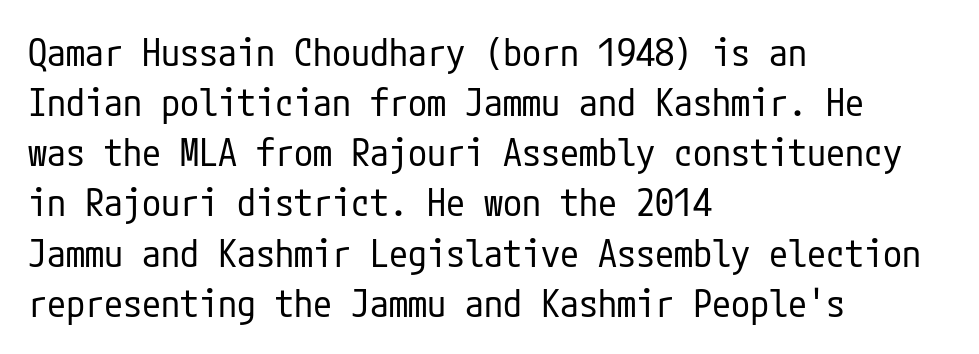
Q: Is the text bold? A: No.
Q: Is the text italic (slanted)? A: No, it is upright.
Q: Is the typeface a serif or a sans-serif typeface? A: Sans-serif.
Q: Is the text underlined? A: No.
Q: How is the paragraph aligned? A: Left-aligned.
Q: Is the spacing between letters normal or unusually wide? A: Normal.
Q: Is the spacing between lines tight, normal or loose? A: Normal.
Q: Width (condensed, normal, or wide)? A: Condensed.
Q: Stroke contrast? A: Low.
Q: x-height? A: Medium.
